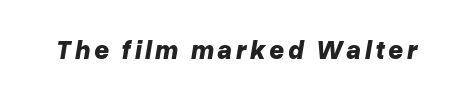
Q: Is the text bold? A: Yes.
Q: Is the text italic (slanted)? A: Yes, it leans right by about 10 degrees.
Q: Is the text underlined? A: No.
